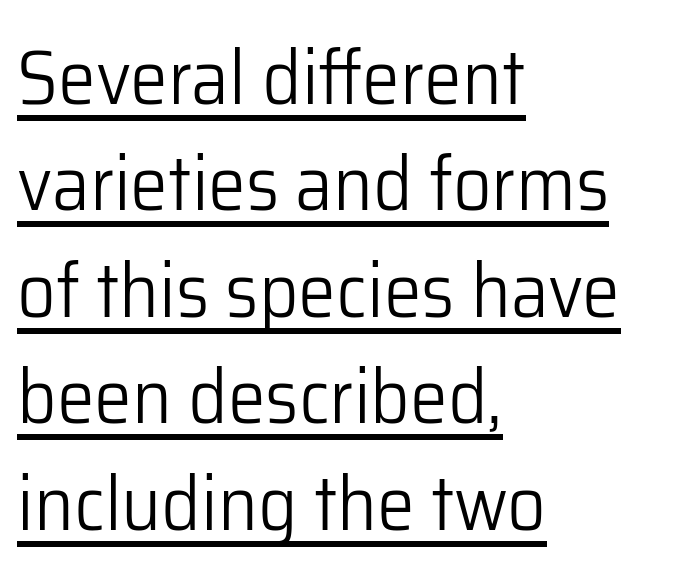
Q: Is the text bold? A: No.
Q: Is the text italic (slanted)? A: No, it is upright.
Q: Is the typeface a serif or a sans-serif typeface? A: Sans-serif.
Q: Is the text underlined? A: Yes.
Q: How is the paragraph aligned? A: Left-aligned.
Q: Is the spacing between letters normal or unusually wide? A: Normal.
Q: Is the spacing between lines tight, normal or loose? A: Normal.
Q: Width (condensed, normal, or wide)? A: Normal.
Q: Stroke contrast? A: Low.
Q: x-height? A: Medium.
Q: Monospaced? A: No.
